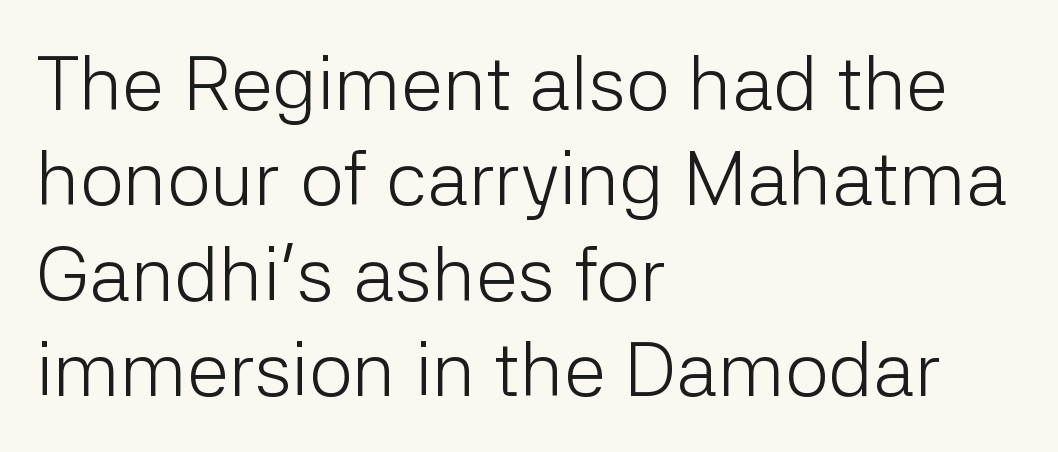
The image shows 77 px light sans-serif type, upright; set left-aligned, line spacing 1.24x, normal letter spacing, not underlined; low stroke contrast and a medium x-height.
